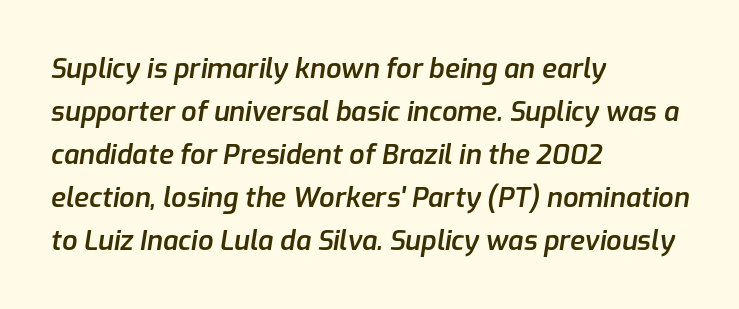
The rendering anchors every line to the left-hand side. Between one letter and the next there's only the usual sliver of space. Regarding leading, the lines here are spaced in the standard way. The strip under each line holds only bare page.
